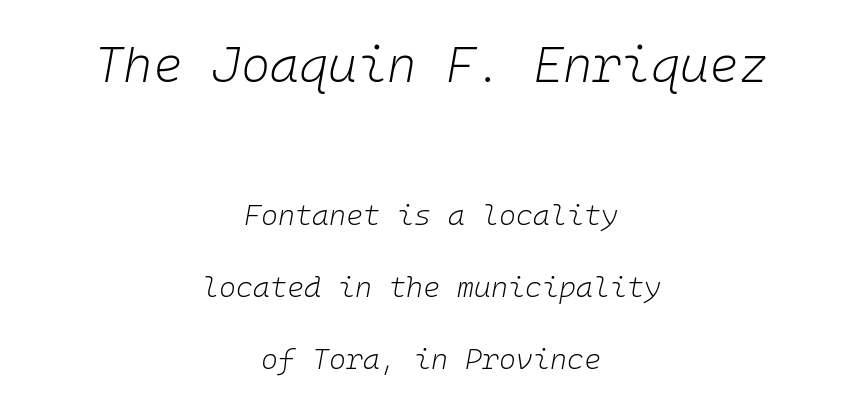
Q: Is the text bold? A: No.
Q: Is the text italic (slanted)? A: Yes, it leans right by about 10 degrees.
Q: Is the text underlined? A: No.
Q: How is the paragraph aligned? A: Centered.
Q: Is the spacing between letters normal or unusually wide? A: Normal.
Q: Is the spacing between lines tight, normal or loose? A: Loose.
Q: Which block of text is set in a larger size, the first (top) or the second (bottom)? A: The first (top) one.
Q: Width (condensed, normal, or wide)? A: Normal.
Q: Stroke contrast? A: Low.
Q: x-height? A: Medium.
Q: Monospaced? A: Yes.
